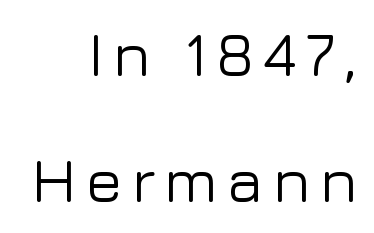
The image shows 62 px sans-serif type, upright; set right-aligned, loose line spacing (2.04x), not underlined; low stroke contrast and a medium x-height.
